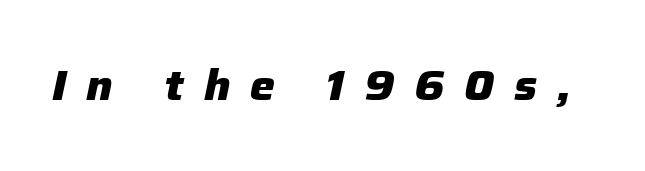
The image shows 42 px heavy type, italic (leaning right); set unusually wide letter spacing (+0.47 em), not underlined; low stroke contrast and a medium x-height.
